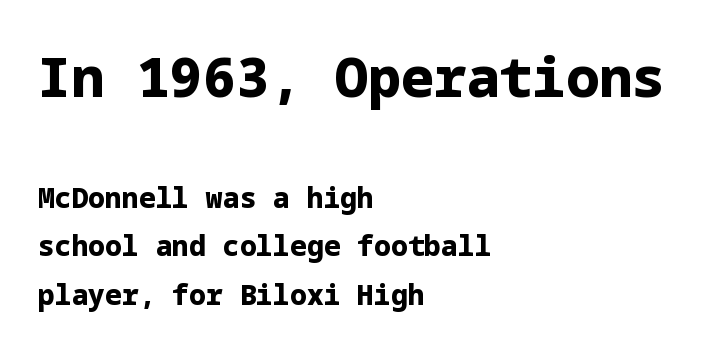
{"serif": "no", "italic": "no", "bold": "yes", "weight": "bold", "width": "normal", "stroke_contrast": "low", "x_height": "medium", "underline": "no", "align": "left", "line_spacing_ratio": 1.74, "letter_spacing": "normal", "letter_spacing_em": 0.0, "larger_block": "first", "size_ratio": 1.96, "glyph_px": 55}
